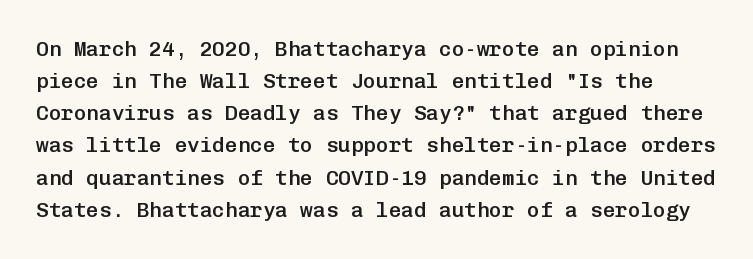
{"italic": "no", "bold": "semi", "underline": "no", "line_spacing": "normal", "line_spacing_ratio": 1.53, "letter_spacing": "normal", "letter_spacing_em": 0.0, "glyph_px": 21}
